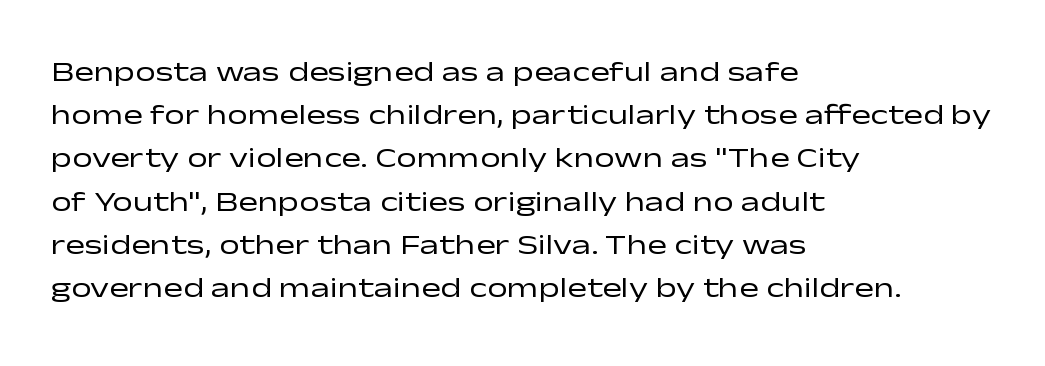
{"serif": "no", "italic": "no", "bold": "no", "weight": "regular", "width": "wide", "stroke_contrast": "low", "x_height": "medium", "monospaced": "no", "underline": "no", "align": "left", "line_spacing": "normal", "line_spacing_ratio": 1.49, "letter_spacing": "normal", "letter_spacing_em": 0.0, "glyph_px": 29}
